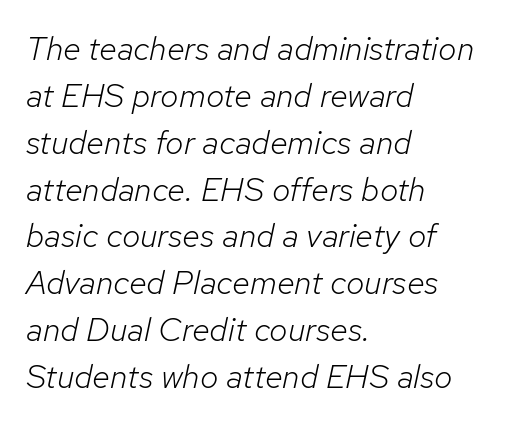
{"italic": "yes", "lean": "right", "slant_degrees": 12, "bold": "no", "weight": "light", "width": "normal", "stroke_contrast": "low", "x_height": "medium", "monospaced": "no", "underline": "no", "align": "left", "line_spacing": "normal", "line_spacing_ratio": 1.42, "letter_spacing": "normal", "letter_spacing_em": 0.0, "glyph_px": 33}
